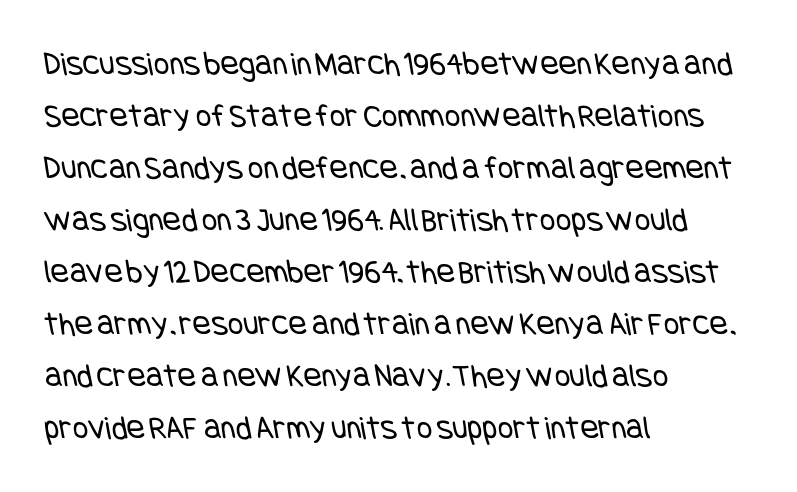
Note: no serifs on the glyphs. This rendering uses left alignment, leaving the right contour irregular. Each word holds together tightly as a unit, with standard inter-letter gaps. Is the type heavy? It reads as light-to-regular instead.
